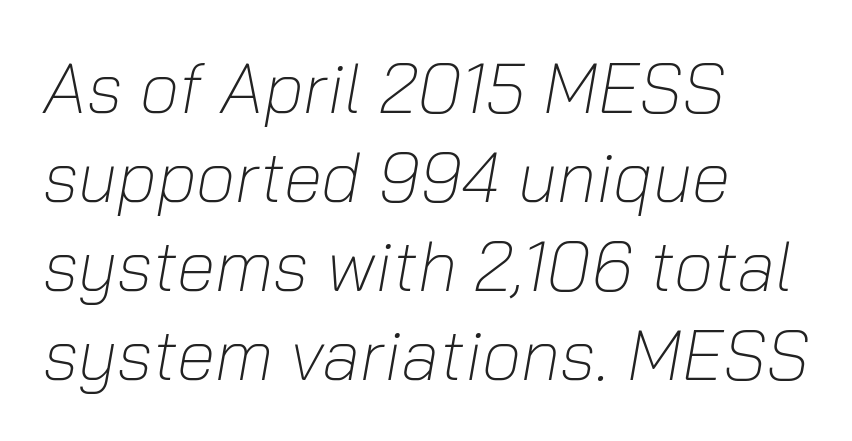
{"italic": "yes", "lean": "right", "slant_degrees": 10, "bold": "no", "weight": "light", "width": "normal", "stroke_contrast": "low", "x_height": "medium", "monospaced": "no", "underline": "no", "align": "left", "line_spacing": "normal", "line_spacing_ratio": 1.27, "letter_spacing": "normal", "letter_spacing_em": 0.0, "glyph_px": 70}
